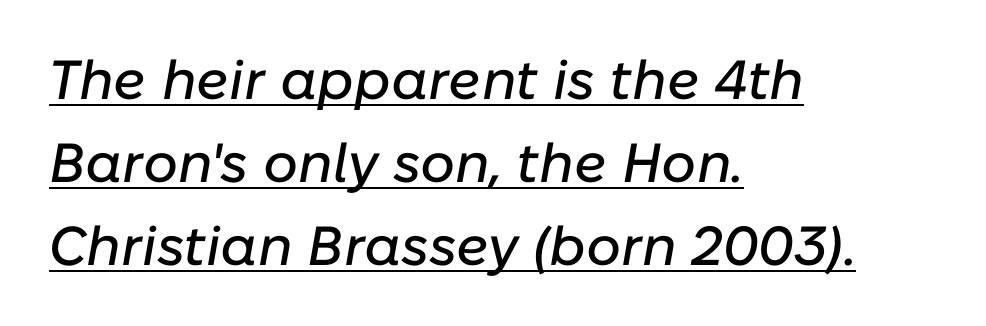
{"italic": "yes", "lean": "right", "slant_degrees": 10, "width": "normal", "stroke_contrast": "low", "x_height": "medium", "monospaced": "no", "underline": "yes", "align": "left", "line_spacing": "normal", "line_spacing_ratio": 1.51, "letter_spacing": "normal", "letter_spacing_em": 0.0, "glyph_px": 55}
